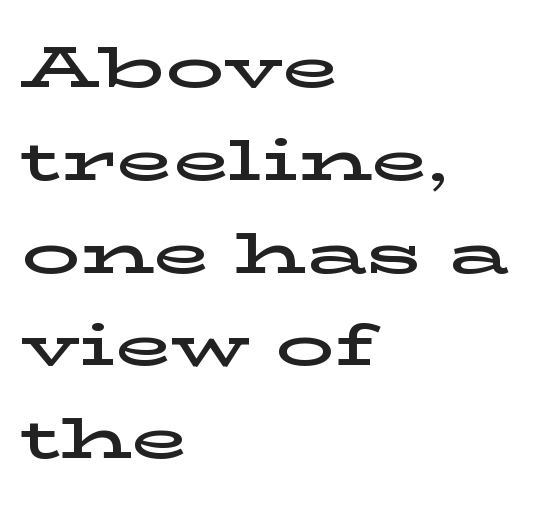
Lines of text with bare space underneath. What's the leading like? Ordinary, nothing unusual. This is the regular roman posture of the typeface. Every row of glyphs begins at an identical x-position on the left.
